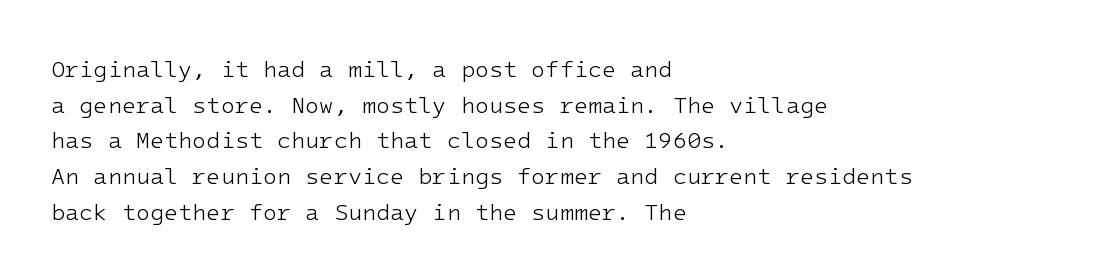
Q: Is the text bold? A: No.
Q: Is the text italic (slanted)? A: No, it is upright.
Q: Is the text underlined? A: No.
Q: How is the paragraph aligned? A: Left-aligned.
Q: Is the spacing between letters normal or unusually wide? A: Normal.
Q: Is the spacing between lines tight, normal or loose? A: Normal.
